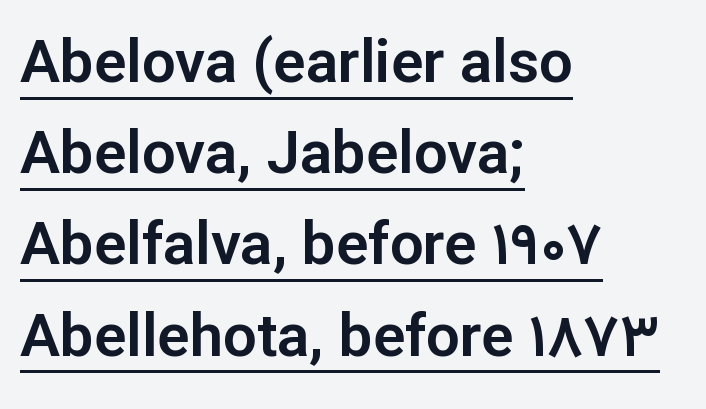
Vertical strokes here are truly vertical. The rows are spaced the way most documents space them. Observe the ordinary spacing: letters are neighbours, not strangers. Serif or sans? Sans — the stroke terminals are bare. Looks like regular typesetting: each glyph gets only the width it needs.
